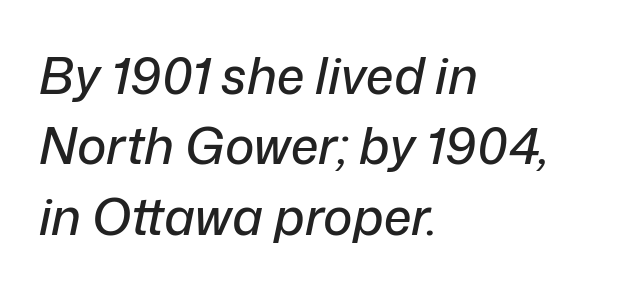
The image shows 50 px text type, italic (leaning right); set left-aligned, normal line spacing (1.41x), normal letter spacing, not underlined; low stroke contrast and a medium x-height.
